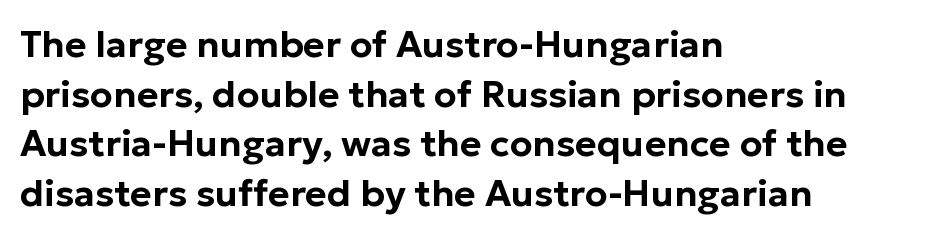
The image shows 37 px sans-serif type, upright; set left-aligned, normal line spacing (1.34x), normal letter spacing, not underlined; low stroke contrast and a medium x-height.
